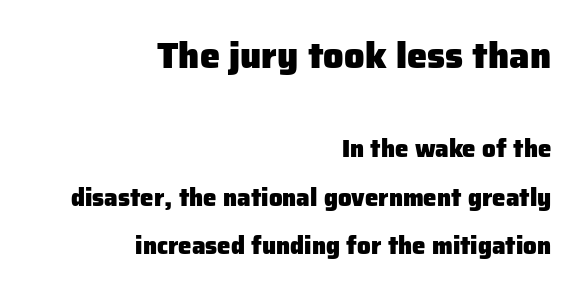
Unlike a traditional serif, this face leaves its strokes unadorned. You get the large type first, then a drop to smaller type. The letterforms sit shoulder to shoulder at normal distance. A flush-right, rag-left setting is used for this passage. Quick note: not italic, upright. Is there much room between lines? Yes — plenty of vertical air separates them.
